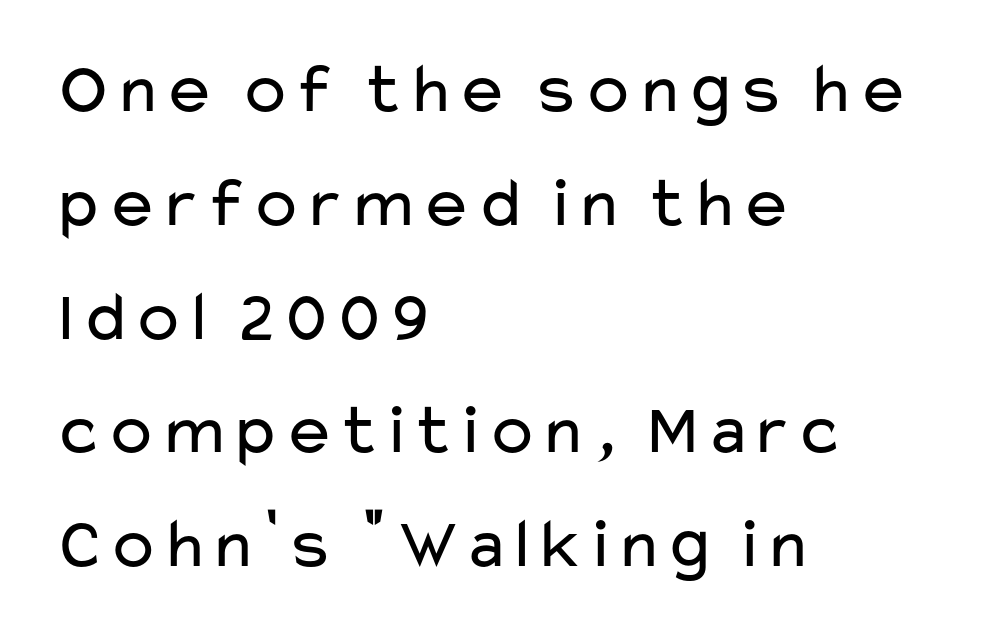
{"serif": "no", "italic": "no", "bold": "no", "weight": "regular", "width": "wide", "stroke_contrast": "low", "x_height": "medium", "monospaced": "no", "underline": "no", "align": "left", "line_spacing": "normal", "line_spacing_ratio": 1.58, "letter_spacing": "normal", "letter_spacing_em": 0.0, "glyph_px": 72}
